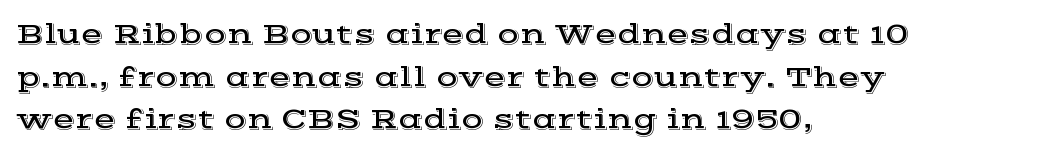
Q: Is the text italic (slanted)? A: No, it is upright.
Q: Is the typeface a serif or a sans-serif typeface? A: Serif.
Q: Is the text underlined? A: No.
Q: How is the paragraph aligned? A: Left-aligned.
Q: Is the spacing between letters normal or unusually wide? A: Normal.
Q: Is the spacing between lines tight, normal or loose? A: Normal.
Q: Width (condensed, normal, or wide)? A: Wide.
Q: x-height? A: Medium.
Q: Monospaced? A: No.
